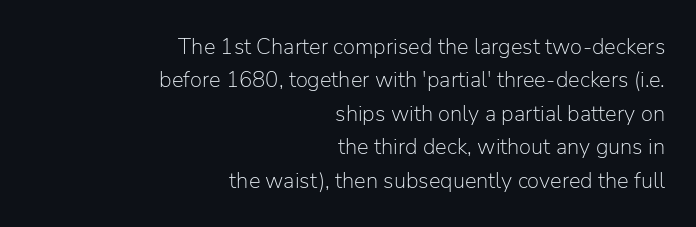
{"italic": "no", "bold": "no", "underline": "no", "align": "right", "line_spacing": "normal", "line_spacing_ratio": 1.52, "letter_spacing": "normal", "letter_spacing_em": 0.0, "glyph_px": 22}
